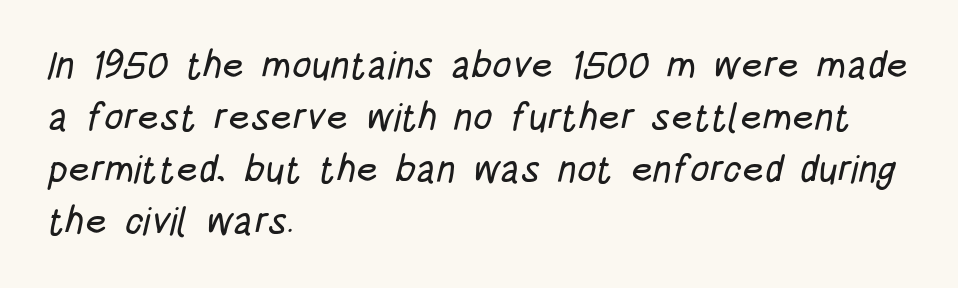
Nothing sits at the stroke ends, so this counts as sans-serif. The rag falls on the right side of this text block. The face used here is rendered with its standard letterfit. These lines sit exactly where default settings would place them. Underline: absent.
